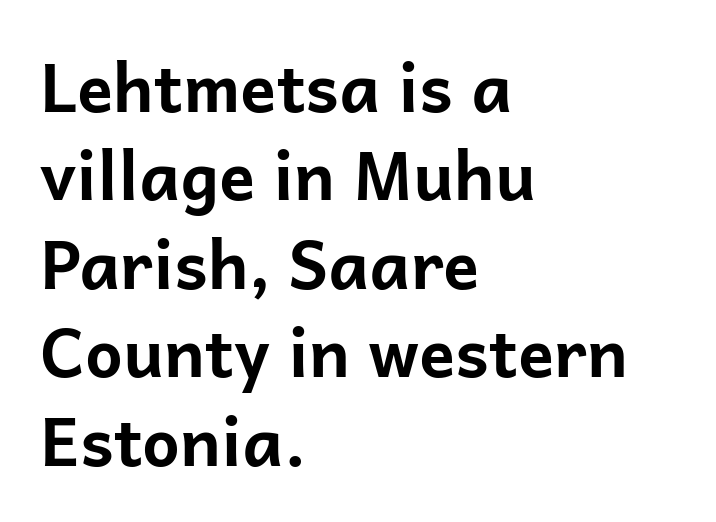
Q: Is the text bold? A: Yes.
Q: Is the text italic (slanted)? A: No, it is upright.
Q: Is the typeface a serif or a sans-serif typeface? A: Sans-serif.
Q: Is the text underlined? A: No.
Q: How is the paragraph aligned? A: Left-aligned.
Q: Is the spacing between letters normal or unusually wide? A: Normal.
Q: Is the spacing between lines tight, normal or loose? A: Normal.
Q: Width (condensed, normal, or wide)? A: Normal.
Q: Stroke contrast? A: Low.
Q: x-height? A: Medium.
Q: Monospaced? A: No.
